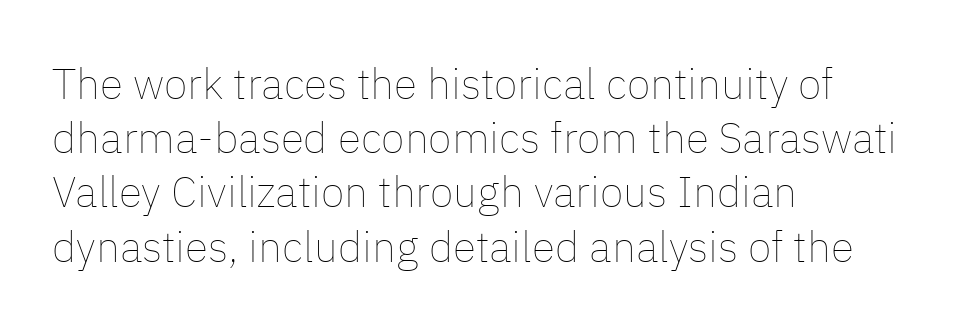
The weight tops out at a normal text grade. Descender tails drop into unmarked territory. Compared with typical paragraphs, the rows here are spaced about the same. Here the glyphs are tracked normally, forming tight word shapes. Varying glyph widths throughout — classic text-font behaviour. The type sits square on the baseline with zero lean.
